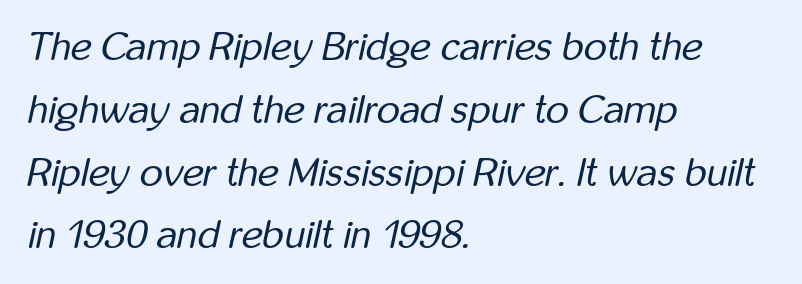
A student would call this left alignment; a typographer would say flush left, rag right. Each word holds together tightly as a unit, with standard inter-letter gaps. No extra ink here — the face is not bold. Plain, unruled lines of type.
